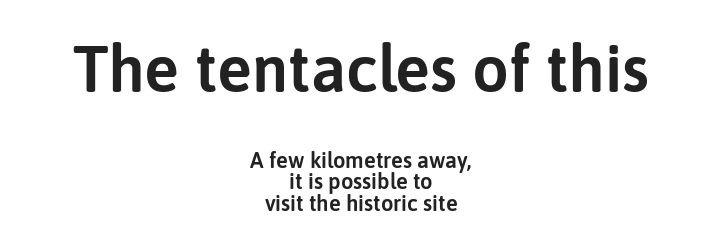
The image shows 65 px sans-serif type, upright; set centered, tight line spacing (0.98x), normal letter spacing, not underlined; the first (top) block is 2.95x larger; low stroke contrast and a medium x-height.
